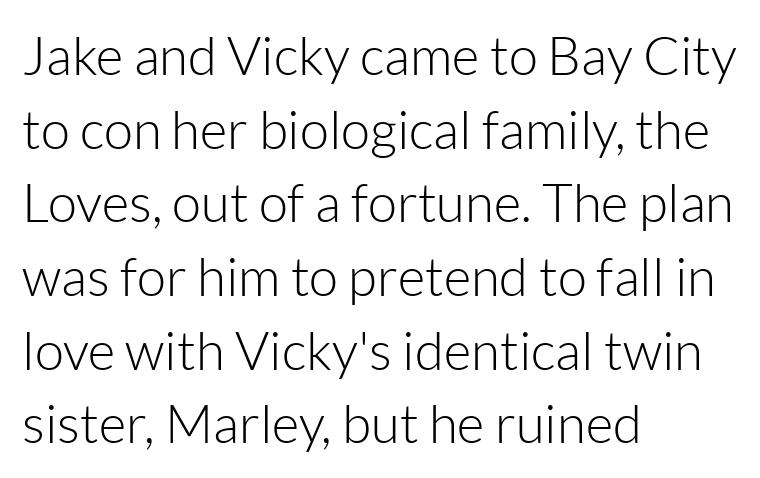
{"serif": "no", "italic": "no", "bold": "no", "weight": "light", "width": "normal", "stroke_contrast": "low", "x_height": "medium", "monospaced": "no", "underline": "no", "align": "left", "line_spacing": "normal", "line_spacing_ratio": 1.39, "letter_spacing": "normal", "letter_spacing_em": 0.0, "glyph_px": 53}
